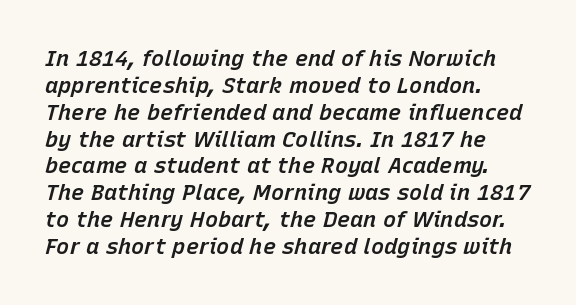
{"italic": "yes", "lean": "right", "slant_degrees": 15, "bold": "semi", "underline": "no", "line_spacing_ratio": 1.22, "letter_spacing": "normal", "letter_spacing_em": 0.0, "glyph_px": 22}
